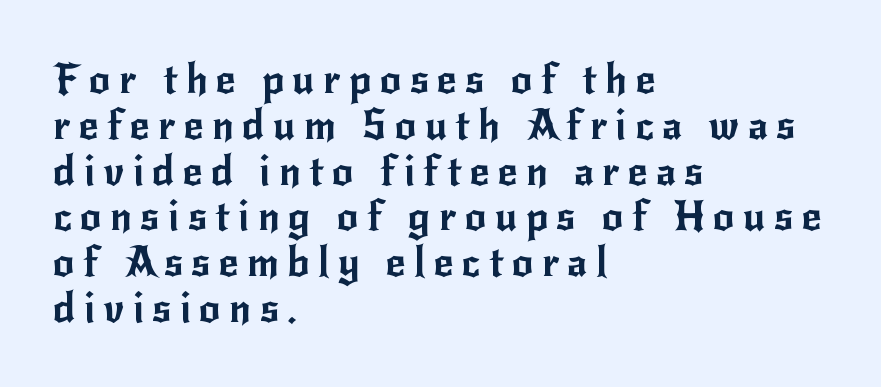
{"serif": "no", "italic": "no", "width": "normal", "stroke_contrast": "low", "x_height": "small", "monospaced": "no", "underline": "no", "align": "left", "line_spacing": "tight", "line_spacing_ratio": 1.09, "letter_spacing": "wide", "letter_spacing_em": 0.2, "glyph_px": 42}
